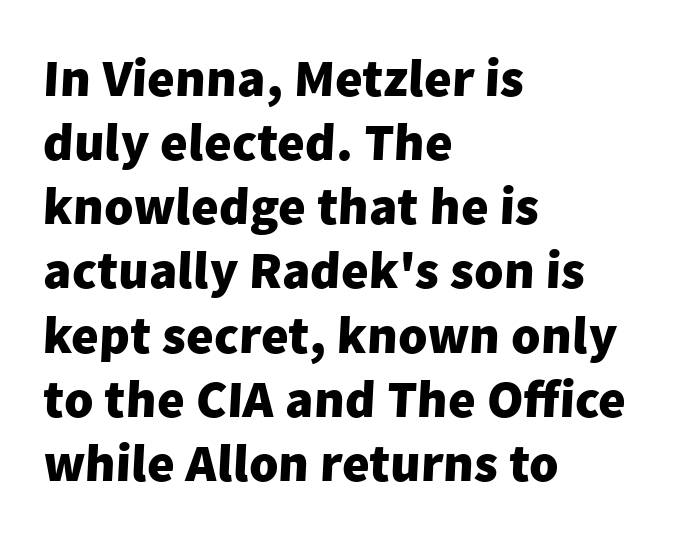
Varying glyph widths throughout — classic text-font behaviour. Only glyphs here, with clear space below each row. A sans-serif font was chosen for this passage. Each word holds together tightly as a unit, with standard inter-letter gaps. How heavy is the stroke? Heavy — this is a bold.
